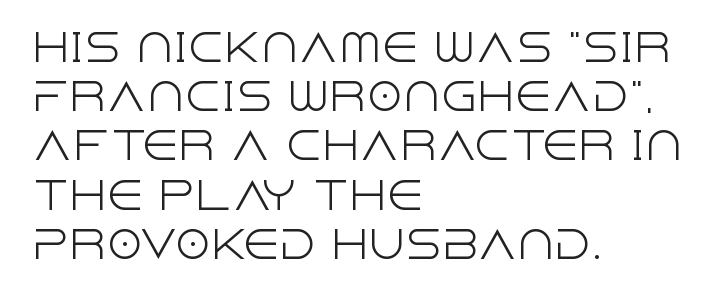
The image shows 37 px light sans-serif type, upright; set left-aligned, normal line spacing (1.33x), normal letter spacing, not underlined; a large x-height.
